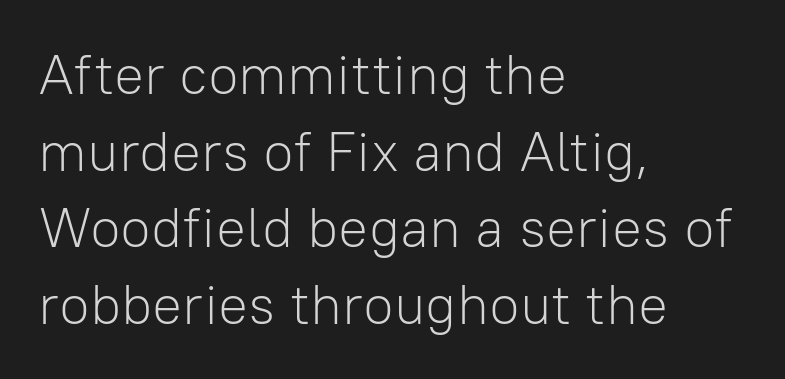
A quiet, ordinary-to-light weight characterises the typeface. Is the letter spacing exaggerated? No — it looks like the ordinary default. The rendering shows plain stroke endings on the letterforms — a sans-serif design. Posture: straight, roman, zero tilt.
